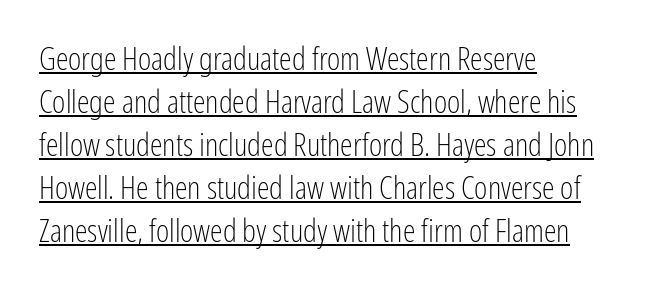
The image shows 32 px light, condensed sans-serif type, upright; set left-aligned, normal line spacing (1.34x), normal letter spacing, underlined; low stroke contrast and a medium x-height.
